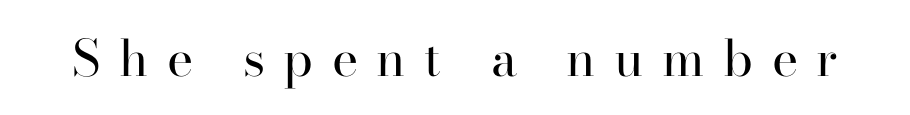
{"serif": "yes", "italic": "no", "bold": "no", "weight": "regular", "width": "normal", "stroke_contrast": "high", "x_height": "small", "monospaced": "no", "underline": "no", "letter_spacing": "wide", "letter_spacing_em": 0.37, "glyph_px": 50}
